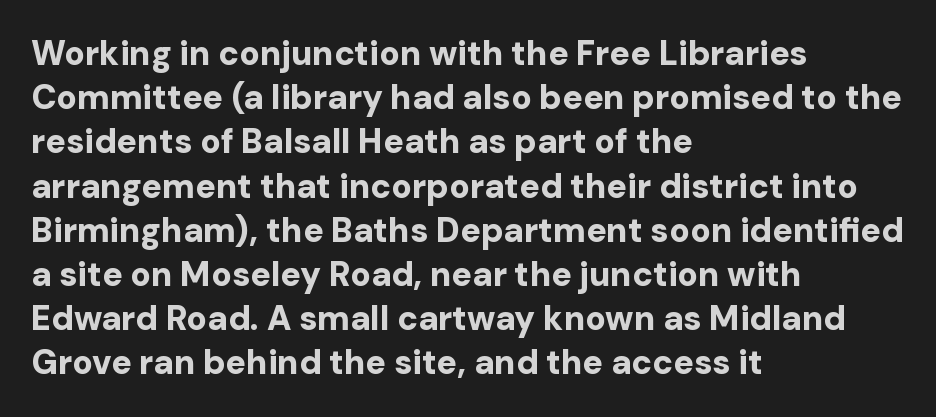
Is the letter spacing exaggerated? No — it looks like the ordinary default. Has an underline been added? It has not. This is heavy type, rendered in bold. Every stem runs plumb, perpendicular to the baseline.
